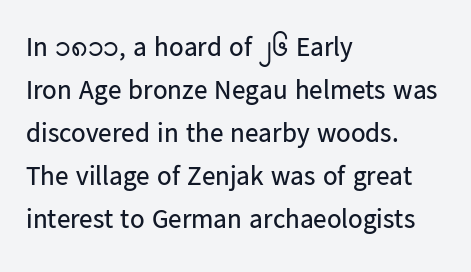
Q: Is the text bold? A: No.
Q: Is the text italic (slanted)? A: No, it is upright.
Q: Is the text underlined? A: No.
Q: How is the paragraph aligned? A: Left-aligned.
Q: Is the spacing between letters normal or unusually wide? A: Normal.
Q: Is the spacing between lines tight, normal or loose? A: Normal.
